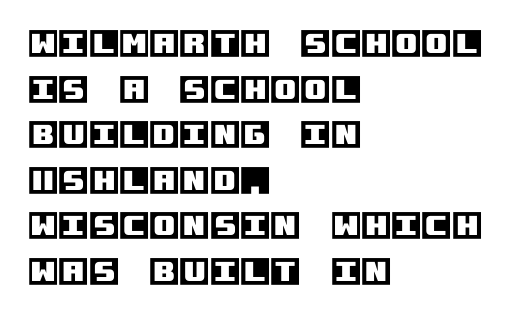
{"italic": "no", "width": "normal", "x_height": "large", "underline": "no", "align": "left", "line_spacing": "normal", "line_spacing_ratio": 1.47, "letter_spacing": "normal", "letter_spacing_em": 0.0, "glyph_px": 31}
